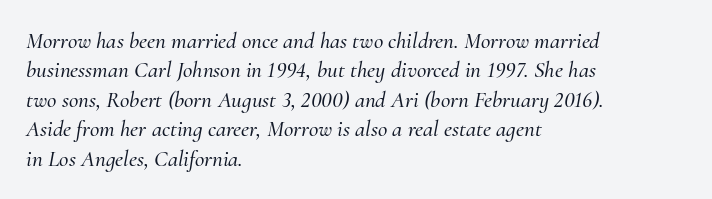
Letters rest on an invisible, unmarked baseline. The horizontal fit of the characters is conventional and even. Successive baselines arrive at the customary interval. The rag falls on the right side of this text block.
